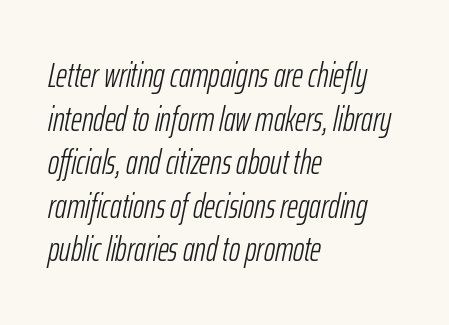
Regarding leading, the lines here are spaced in the standard way. Glance below the letters and you will spot only blank space. Character widths vary here, with narrow letters taking less room than wide ones. The text block is weighted toward the left margin, trailing off unevenly rightward. There's an unmistakable incline to the writing here.
